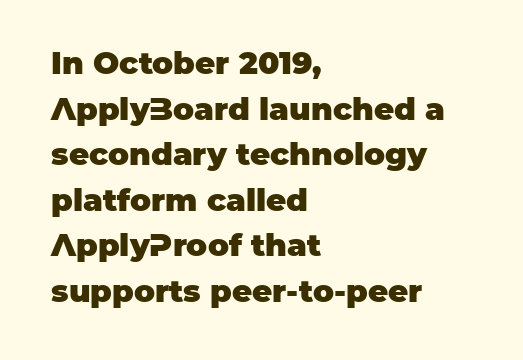
This sample has the flowing, uneven cadence of proportional lettering. The block of text has a typical density, with ordinary space between rows. The sample has been set heavy, in full bold. Characters remain perfectly vertical along every line.
